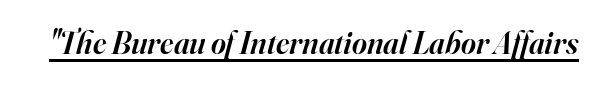
{"serif": "yes", "italic": "yes", "lean": "right", "slant_degrees": 16, "bold": "semi", "weight": "semibold", "width": "normal", "stroke_contrast": "high", "x_height": "small", "monospaced": "no", "underline": "yes", "letter_spacing": "normal", "letter_spacing_em": 0.0, "glyph_px": 32}
